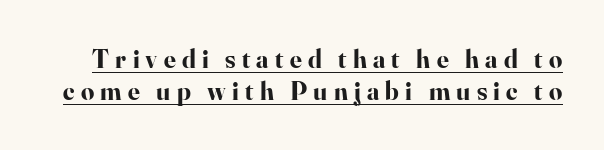
Q: Is the text bold? A: Yes.
Q: Is the text italic (slanted)? A: No, it is upright.
Q: Is the text underlined? A: Yes.
Q: Is the spacing between letters normal or unusually wide? A: Unusually wide.
